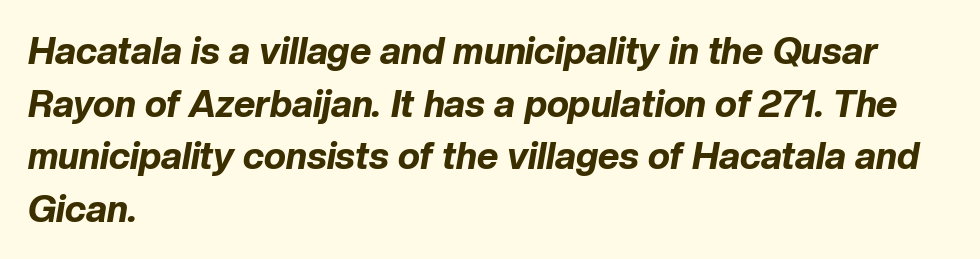
Does the weight exceed regular? Yes, all the way to bold. Regarding leading, the lines here are spaced in the standard way. The lines are quadded left. A typesetter would call this zero additional tracking. Descender tails drop into unmarked territory.
